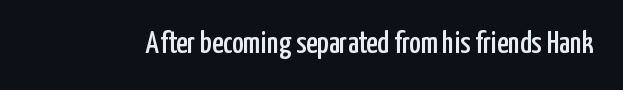
{"serif": "no", "italic": "no", "width": "condensed", "stroke_contrast": "low", "x_height": "medium", "monospaced": "no", "underline": "no", "letter_spacing": "normal", "letter_spacing_em": 0.0, "glyph_px": 31}
